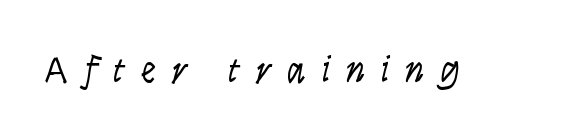
{"serif": "no", "bold": "no", "weight": "light", "width": "condensed", "stroke_contrast": "low", "x_height": "large", "monospaced": "no", "underline": "no", "letter_spacing": "wide", "letter_spacing_em": 0.41, "glyph_px": 38}
